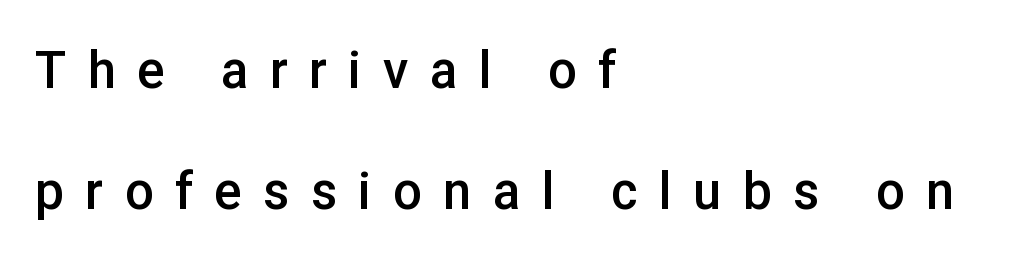
Quick note: not italic, upright. Inter-character spacing is expanded well beyond the font's built-in metrics. Weight check: semibold — heavier than regular, not quite bold. Examine the stroke ends and you'll find no serifs. How would I describe the line gaps? Wide and relaxed.
